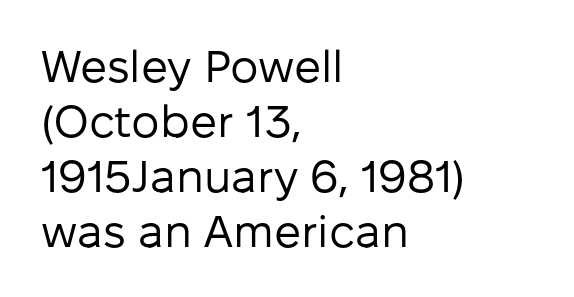
Style check: upright. These lines are rendered in a variable-pitch font. Does extra space separate the letters? No, they use regular spacing. All the whitespace from short lines collects on the right.
